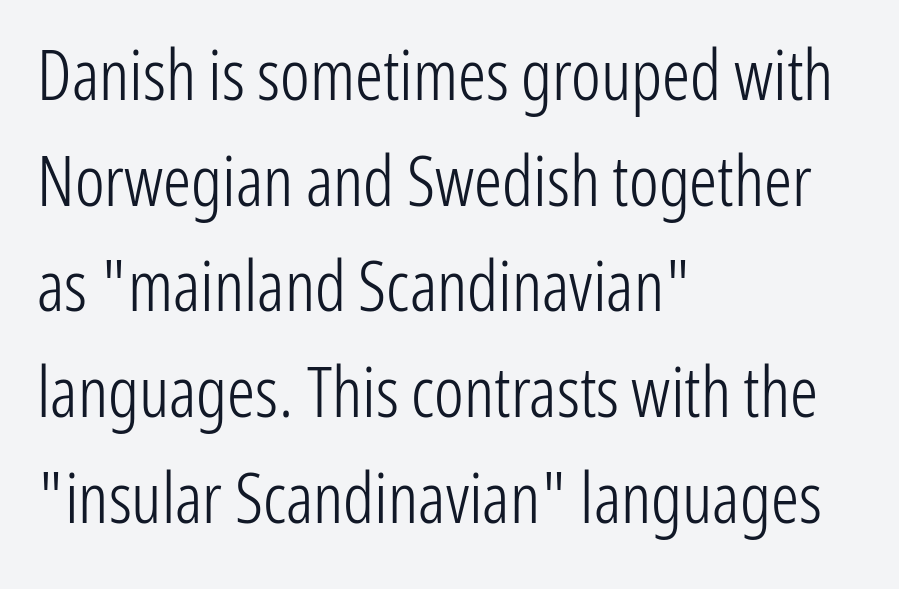
The rendering keeps characters at their native spacing. Each stroke keeps to a modest, everyday thickness or less. The lines sit at an ordinary, default distance from one another. The compositor pushed each line to the left boundary. The typography opts for an upright posture over an oblique one.
